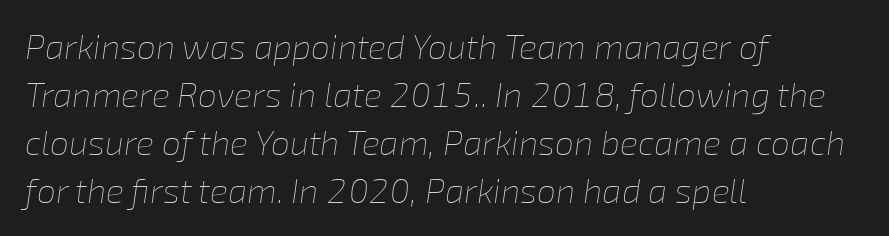
This sample has the flowing, uneven cadence of proportional lettering. Does extra space separate the letters? No, they use regular spacing. Any mark beneath the type? The region is blank. Reading down the block, your eye returns to a fixed left position each line. Evenly set lines give the paragraph a standard silhouette. The strokes carry an ordinary text weight at most.
